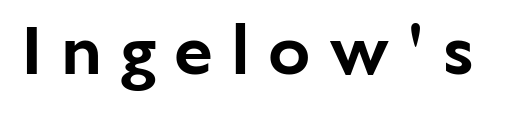
Q: Is the text italic (slanted)? A: No, it is upright.
Q: Is the typeface a serif or a sans-serif typeface? A: Sans-serif.
Q: Is the text underlined? A: No.
Q: Is the spacing between letters normal or unusually wide? A: Unusually wide.
Q: Width (condensed, normal, or wide)? A: Normal.
Q: Stroke contrast? A: Low.
Q: x-height? A: Medium.
Q: Monospaced? A: No.
